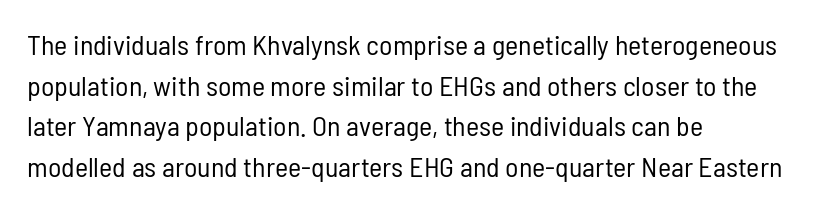
Q: Is the text bold? A: No.
Q: Is the text italic (slanted)? A: No, it is upright.
Q: Is the typeface a serif or a sans-serif typeface? A: Sans-serif.
Q: Is the text underlined? A: No.
Q: How is the paragraph aligned? A: Left-aligned.
Q: Is the spacing between letters normal or unusually wide? A: Normal.
Q: Is the spacing between lines tight, normal or loose? A: Normal.
Q: Width (condensed, normal, or wide)? A: Condensed.
Q: Stroke contrast? A: Low.
Q: x-height? A: Medium.
Q: Monospaced? A: No.
